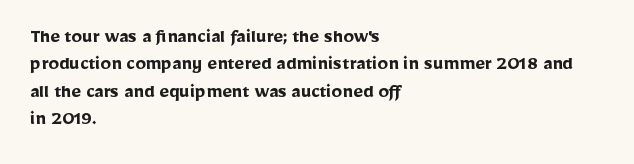
{"italic": "no", "bold": "yes", "underline": "no", "align": "left", "line_spacing": "normal", "line_spacing_ratio": 1.3, "letter_spacing": "normal", "letter_spacing_em": 0.0, "glyph_px": 21}
